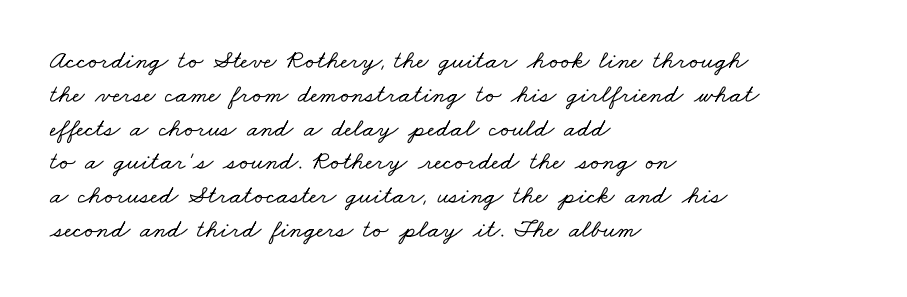
Q: Is the text underlined? A: No.
Q: How is the paragraph aligned? A: Left-aligned.
Q: Is the spacing between letters normal or unusually wide? A: Normal.
Q: Is the spacing between lines tight, normal or loose? A: Normal.
